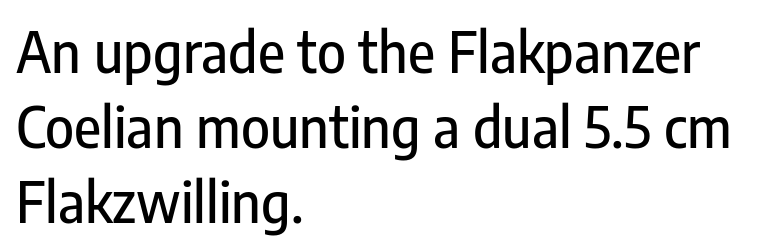
Q: Is the text italic (slanted)? A: No, it is upright.
Q: Is the typeface a serif or a sans-serif typeface? A: Sans-serif.
Q: Is the text underlined? A: No.
Q: How is the paragraph aligned? A: Left-aligned.
Q: Is the spacing between letters normal or unusually wide? A: Normal.
Q: Is the spacing between lines tight, normal or loose? A: Normal.
Q: Width (condensed, normal, or wide)? A: Condensed.
Q: Stroke contrast? A: Low.
Q: x-height? A: Medium.
Q: Monospaced? A: No.
